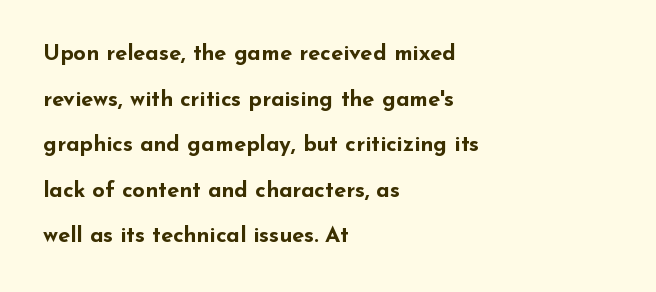
Left-aligned paragraph, ragged on the right. Words float on clear page, feet unadorned. Stroke thickness is high; the sample reads as a true bold. Upright lettering throughout.
